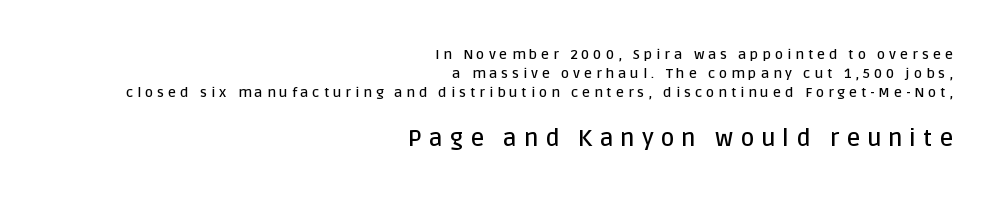
Q: Is the text bold? A: Semi-bold.
Q: Is the text italic (slanted)? A: No, it is upright.
Q: Is the text underlined? A: No.
Q: How is the paragraph aligned? A: Right-aligned.
Q: Is the spacing between letters normal or unusually wide? A: Unusually wide.
Q: Is the spacing between lines tight, normal or loose? A: Normal.
Q: Which block of text is set in a larger size, the first (top) or the second (bottom)? A: The second (bottom) one.
